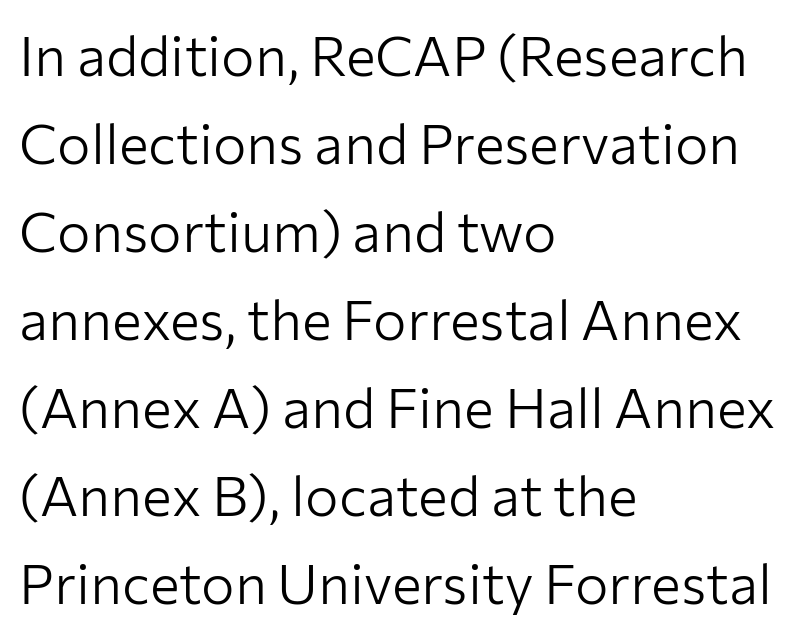
A typesetter would label this face a sans. This is roman type, the default non-slanted kind. Summary of vertical rhythm: regular, with standard interline spacing. The characters are drawn with everyday or finer stroke widths.
